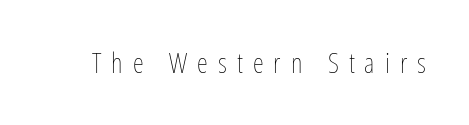
Q: Is the text bold? A: No.
Q: Is the text italic (slanted)? A: No, it is upright.
Q: Is the text underlined? A: No.
Q: Is the spacing between letters normal or unusually wide? A: Unusually wide.
Q: Width (condensed, normal, or wide)? A: Condensed.
Q: Stroke contrast? A: Low.
Q: x-height? A: Medium.
Q: Monospaced? A: No.
